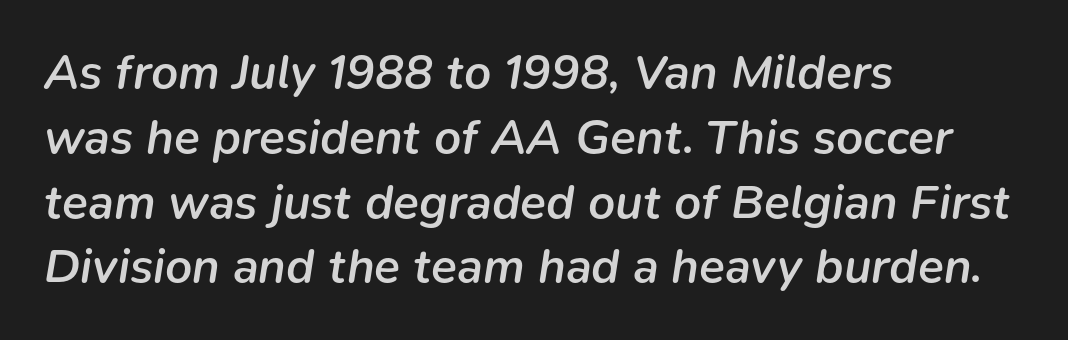
Q: Is the text bold? A: Semi-bold.
Q: Is the text italic (slanted)? A: Yes, it leans right by about 9 degrees.
Q: Is the text underlined? A: No.
Q: How is the paragraph aligned? A: Left-aligned.
Q: Is the spacing between letters normal or unusually wide? A: Normal.
Q: Is the spacing between lines tight, normal or loose? A: Normal.
Q: Width (condensed, normal, or wide)? A: Normal.
Q: Stroke contrast? A: Low.
Q: x-height? A: Medium.
Q: Monospaced? A: No.
